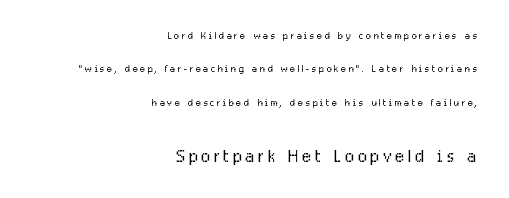
The image shows 23 px text type, upright; set right-aligned, loose line spacing (2.38x), not underlined; the second (bottom) block is 1.64x larger.
